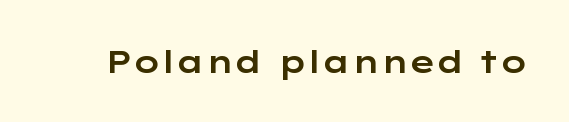
Words float on clear page, feet unadorned. Tracking value appears to be zero — textbook default spacing. A typesetter would label this face a sans. It's the straight-up-and-down kind of type. The passage shown is typed in a proportional face where columns would drift.
